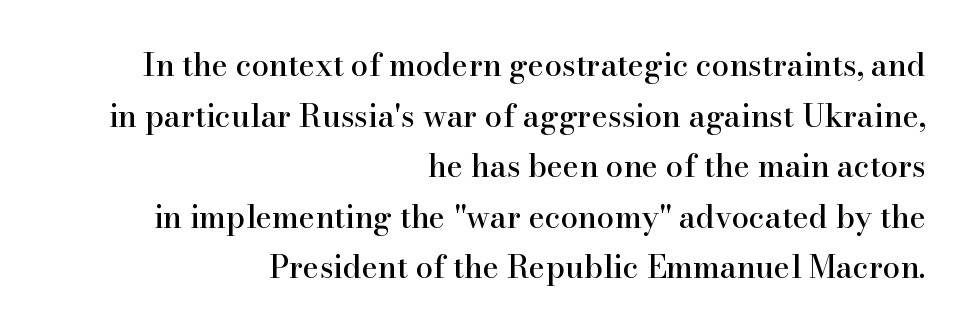
Q: Is the text italic (slanted)? A: No, it is upright.
Q: Is the typeface a serif or a sans-serif typeface? A: Serif.
Q: Is the text underlined? A: No.
Q: How is the paragraph aligned? A: Right-aligned.
Q: Is the spacing between letters normal or unusually wide? A: Normal.
Q: Is the spacing between lines tight, normal or loose? A: Normal.
Q: Width (condensed, normal, or wide)? A: Normal.
Q: Stroke contrast? A: High.
Q: x-height? A: Small.
Q: Monospaced? A: No.
